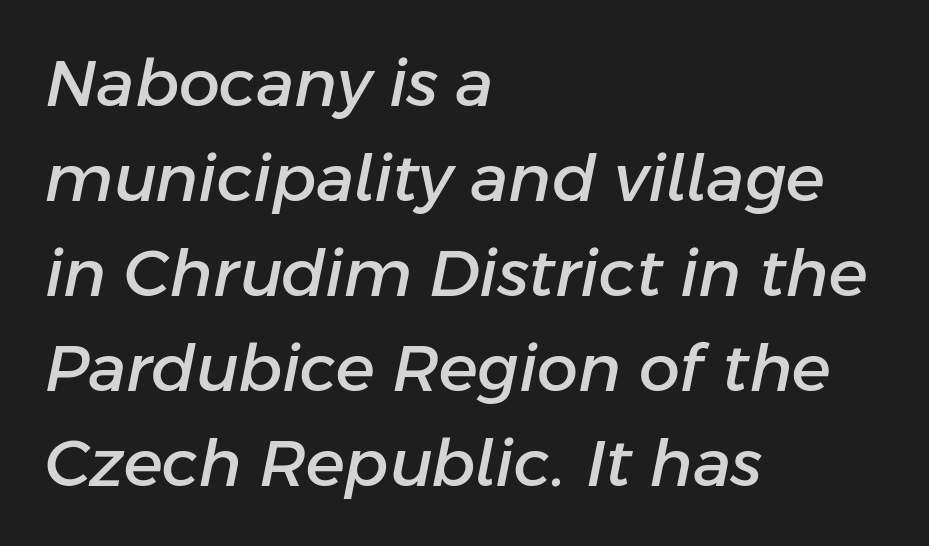
Glance below the letters and you will spot only blank space. You could not count columns in this text — the font is proportionally spaced. Would a proofreader flag this as italicized? Yes. The horizontal fit of the characters is conventional and even.
